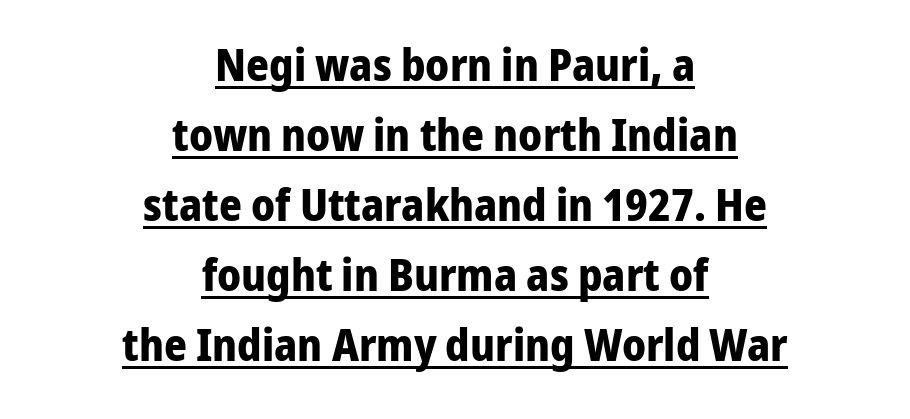
Q: Is the text bold? A: Yes.
Q: Is the text italic (slanted)? A: No, it is upright.
Q: Is the typeface a serif or a sans-serif typeface? A: Sans-serif.
Q: Is the text underlined? A: Yes.
Q: How is the paragraph aligned? A: Centered.
Q: Is the spacing between letters normal or unusually wide? A: Normal.
Q: Is the spacing between lines tight, normal or loose? A: Normal.
Q: Width (condensed, normal, or wide)? A: Normal.
Q: Stroke contrast? A: Low.
Q: x-height? A: Medium.
Q: Monospaced? A: No.
